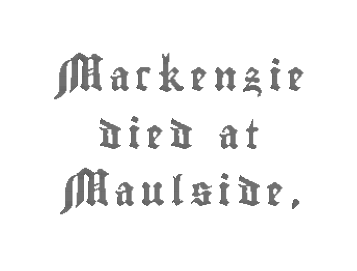
Q: Is the text italic (slanted)? A: No, it is upright.
Q: Is the text underlined? A: No.
Q: How is the paragraph aligned? A: Centered.
Q: Is the spacing between letters normal or unusually wide? A: Unusually wide.
Q: Is the spacing between lines tight, normal or loose? A: Loose.
Q: Width (condensed, normal, or wide)? A: Condensed.
Q: x-height? A: Small.
Q: Monospaced? A: No.
